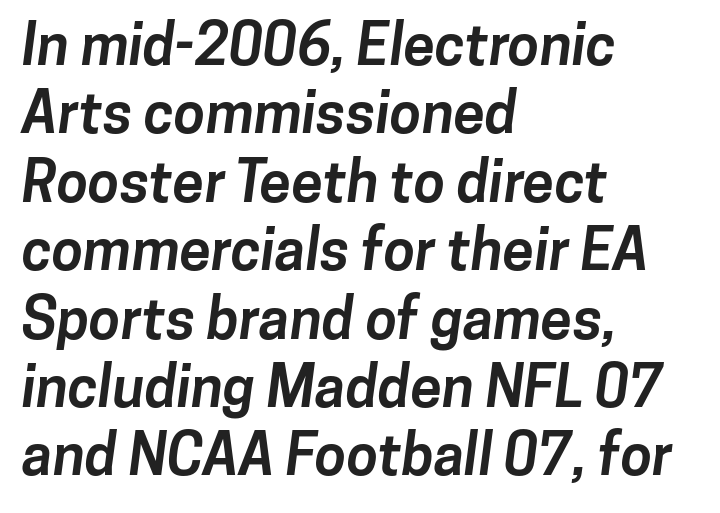
The image shows 57 px bold sans-serif type; set left-aligned, line spacing 1.2x, normal letter spacing, not underlined; low stroke contrast and a medium x-height.
